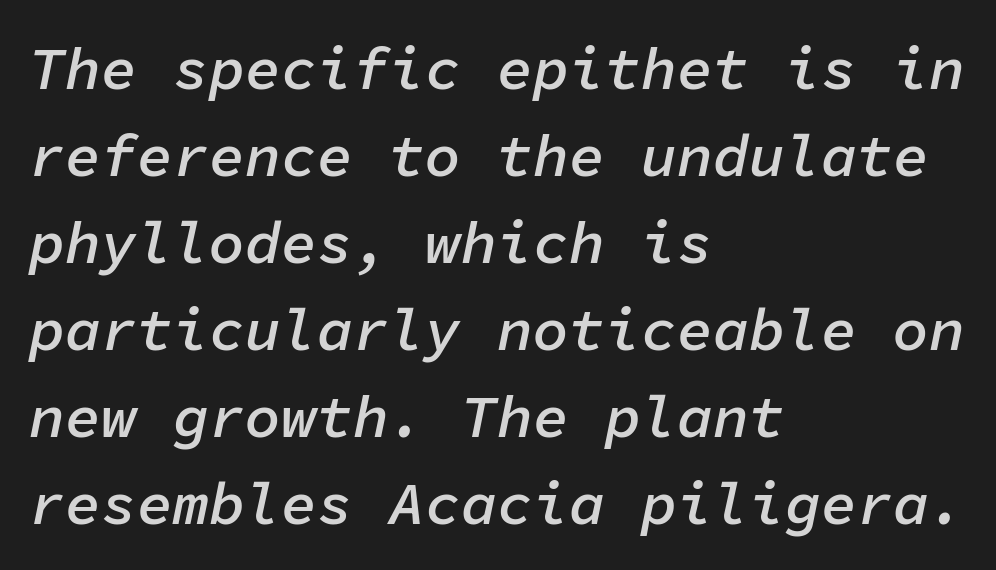
All the whitespace from short lines collects on the right. Designer's note — italics engaged. Honestly, the letter spacing is just normal — you wouldn't notice it. The area under the type is left untouched. Is this a fixed-width face? Yes — each glyph sits in an identical cell. The rows are spaced the way most documents space them.
